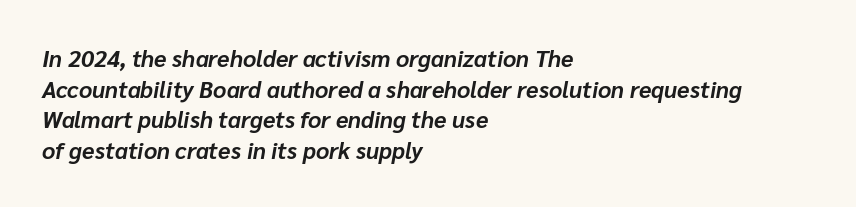
Q: Is the text bold? A: Yes.
Q: Is the text italic (slanted)? A: Yes, it leans right by about 10 degrees.
Q: Is the text underlined? A: No.
Q: How is the paragraph aligned? A: Left-aligned.
Q: Is the spacing between letters normal or unusually wide? A: Normal.
Q: Is the spacing between lines tight, normal or loose? A: Normal.
